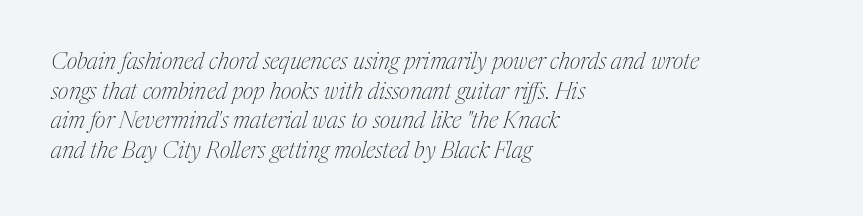
The image shows 23 px text type, italic (leaning right); set left-aligned, normal line spacing (1.29x), normal letter spacing, not underlined.
